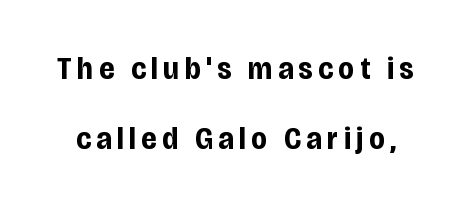
Q: Is the text bold? A: Yes.
Q: Is the text italic (slanted)? A: No, it is upright.
Q: Is the typeface a serif or a sans-serif typeface? A: Sans-serif.
Q: Is the text underlined? A: No.
Q: Is the spacing between lines tight, normal or loose? A: Loose.
Q: Width (condensed, normal, or wide)? A: Condensed.
Q: Stroke contrast? A: Low.
Q: x-height? A: Large.
Q: Monospaced? A: No.
